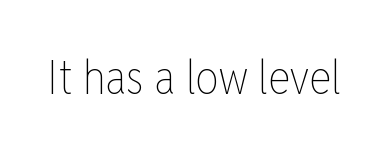
The image shows 47 px thin, condensed type, upright; set normal letter spacing, not underlined; low stroke contrast and a medium x-height.
